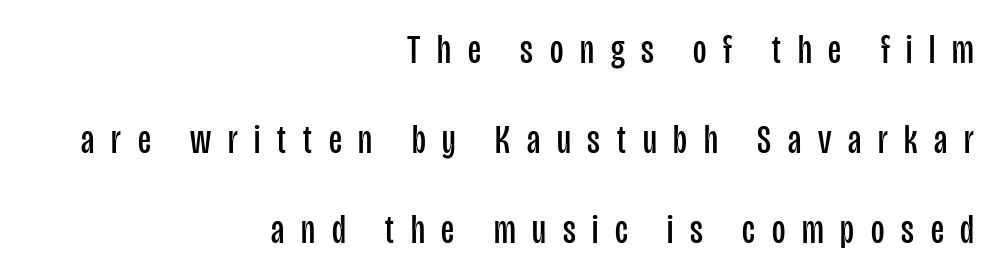
Q: Is the text bold? A: No.
Q: Is the text italic (slanted)? A: No, it is upright.
Q: Is the typeface a serif or a sans-serif typeface? A: Sans-serif.
Q: Is the text underlined? A: No.
Q: How is the paragraph aligned? A: Right-aligned.
Q: Is the spacing between letters normal or unusually wide? A: Unusually wide.
Q: Is the spacing between lines tight, normal or loose? A: Loose.
Q: Width (condensed, normal, or wide)? A: Condensed.
Q: Stroke contrast? A: Low.
Q: x-height? A: Large.
Q: Monospaced? A: No.
